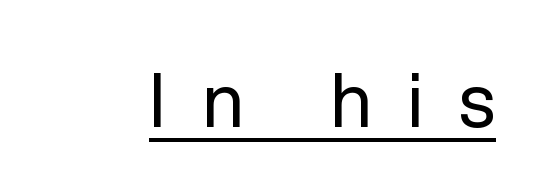
The image shows 75 px regular-weight sans-serif type, upright; set unusually wide letter spacing (+0.48 em), underlined; low stroke contrast and a medium x-height.
